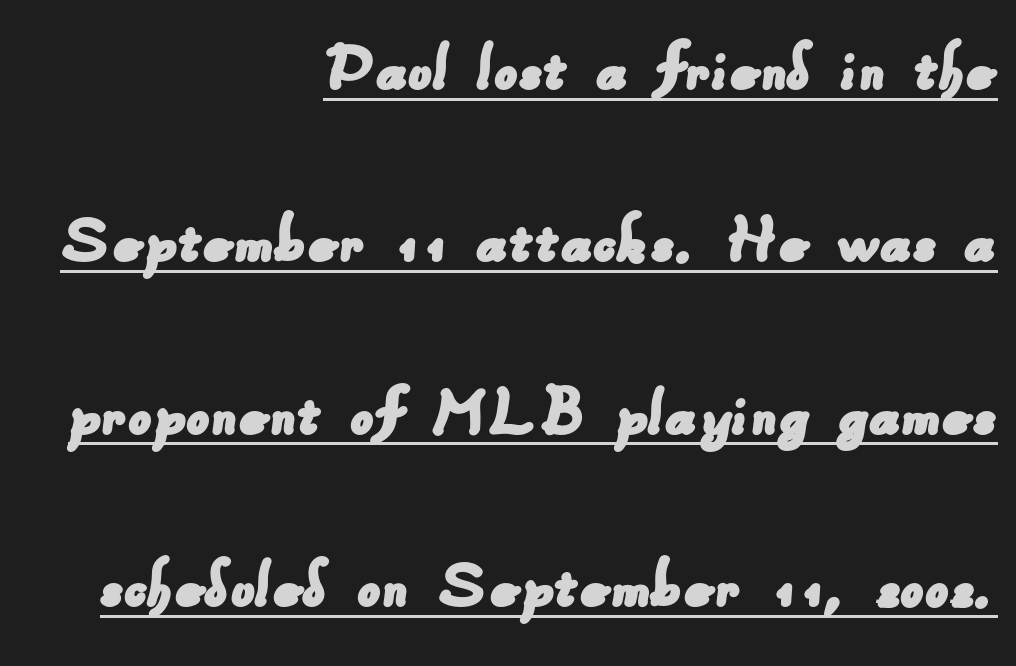
{"serif": "no", "width": "normal", "stroke_contrast": "low", "x_height": "small", "monospaced": "no", "underline": "yes", "align": "right", "line_spacing": "loose", "line_spacing_ratio": 2.33, "letter_spacing": "normal", "letter_spacing_em": 0.0, "glyph_px": 74}
